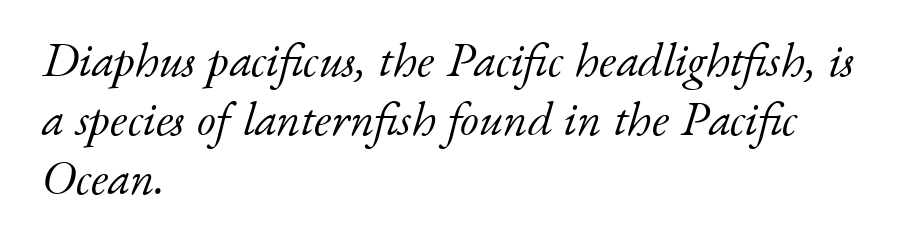
{"serif": "yes", "italic": "yes", "lean": "right", "slant_degrees": 17, "bold": "no", "weight": "light", "width": "normal", "stroke_contrast": "low", "x_height": "small", "monospaced": "no", "underline": "no", "align": "left", "line_spacing_ratio": 1.23, "letter_spacing": "normal", "letter_spacing_em": 0.0, "glyph_px": 48}
